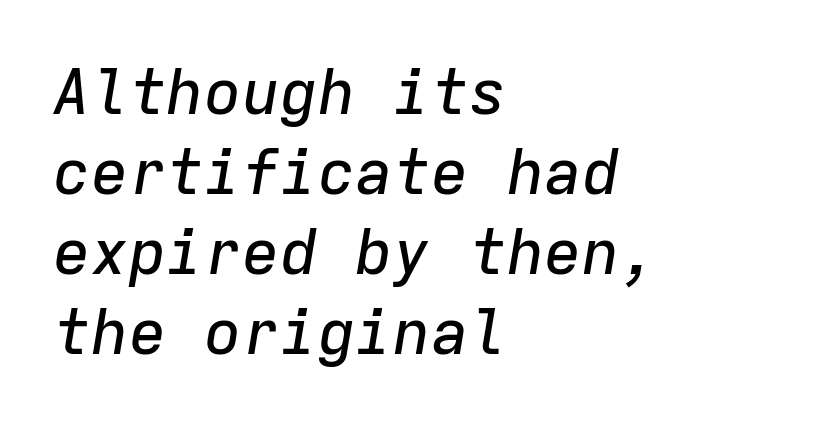
{"italic": "yes", "lean": "right", "slant_degrees": 9, "width": "normal", "stroke_contrast": "low", "x_height": "medium", "monospaced": "yes", "underline": "no", "align": "left", "line_spacing": "normal", "line_spacing_ratio": 1.27, "letter_spacing": "normal", "letter_spacing_em": 0.0, "glyph_px": 63}
